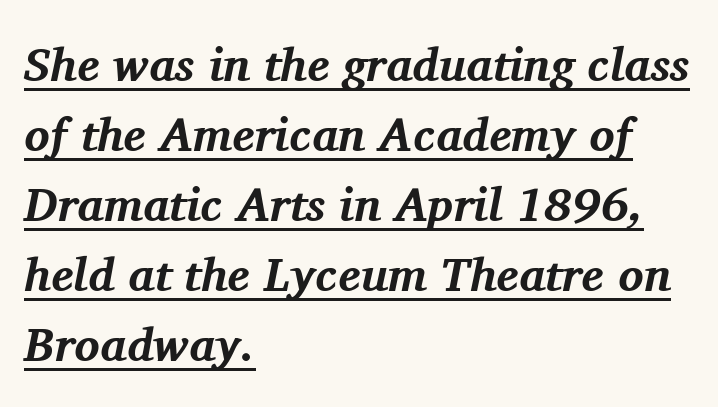
Q: Is the text bold? A: Yes.
Q: Is the text italic (slanted)? A: Yes, it leans right by about 11 degrees.
Q: Is the typeface a serif or a sans-serif typeface? A: Serif.
Q: Is the text underlined? A: Yes.
Q: How is the paragraph aligned? A: Left-aligned.
Q: Is the spacing between letters normal or unusually wide? A: Normal.
Q: Is the spacing between lines tight, normal or loose? A: Normal.
Q: Width (condensed, normal, or wide)? A: Normal.
Q: Stroke contrast? A: Medium.
Q: x-height? A: Medium.
Q: Monospaced? A: No.
